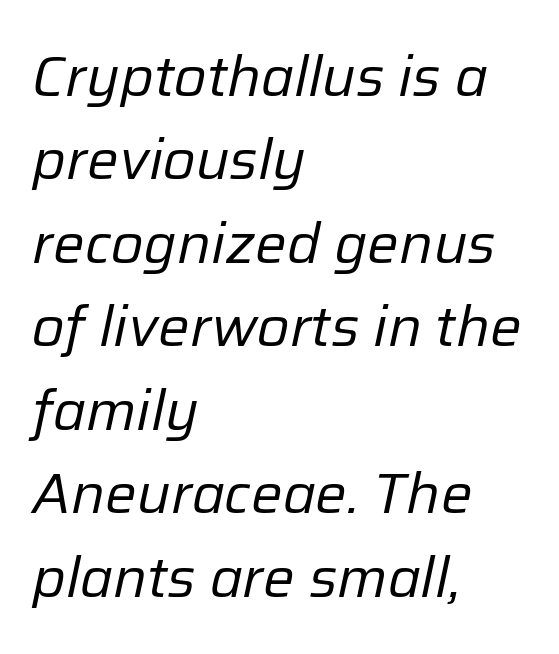
Q: Is the text bold? A: No.
Q: Is the text italic (slanted)? A: Yes, it leans right by about 12 degrees.
Q: Is the text underlined? A: No.
Q: How is the paragraph aligned? A: Left-aligned.
Q: Is the spacing between letters normal or unusually wide? A: Normal.
Q: Is the spacing between lines tight, normal or loose? A: Normal.
Q: Width (condensed, normal, or wide)? A: Normal.
Q: Stroke contrast? A: Low.
Q: x-height? A: Medium.
Q: Monospaced? A: No.
